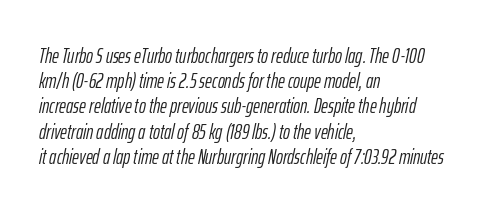
Posture: slanted. Nothing unusual about the tracking: characters are spaced as the font intends. Stems here are at most as thick as an everyday book face. The compositor pushed each line to the left boundary. The baseline area is clear.
